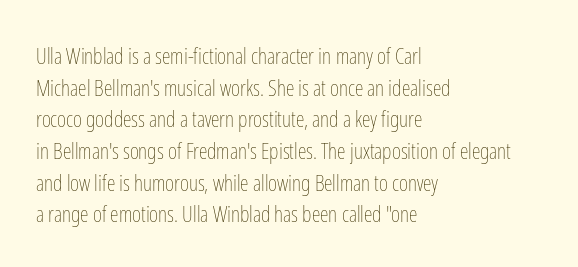
{"italic": "no", "bold": "no", "underline": "no", "align": "left", "line_spacing": "normal", "line_spacing_ratio": 1.44, "letter_spacing": "normal", "letter_spacing_em": 0.0, "glyph_px": 22}
